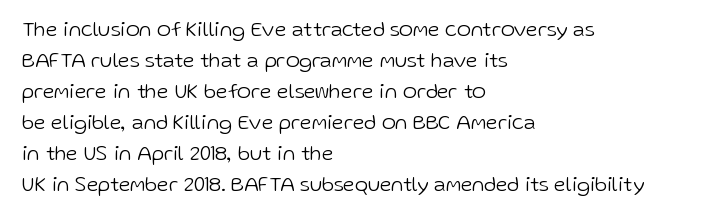
No chunkiness to these letters — they're not bold. The area under the type is left untouched. This rendering uses left alignment, leaving the right contour irregular. The font's upright variant was chosen for this text. Compared with typical body copy, the letter spacing here is the same.
